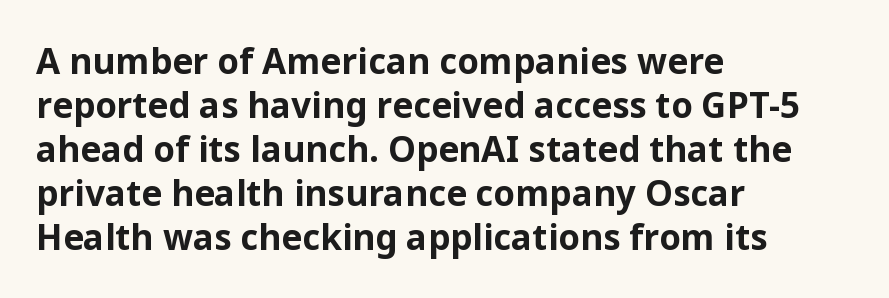
{"serif": "no", "italic": "no", "bold": "yes", "weight": "bold", "width": "normal", "stroke_contrast": "low", "x_height": "medium", "monospaced": "no", "underline": "no", "align": "left", "line_spacing": "normal", "line_spacing_ratio": 1.26, "letter_spacing": "normal", "letter_spacing_em": 0.0, "glyph_px": 35}
